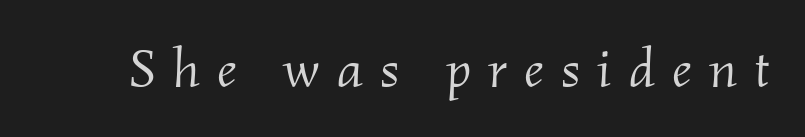
Q: Is the text bold? A: No.
Q: Is the text italic (slanted)? A: Yes, it leans right by about 2 degrees.
Q: Is the typeface a serif or a sans-serif typeface? A: Serif.
Q: Is the text underlined? A: No.
Q: Is the spacing between letters normal or unusually wide? A: Unusually wide.
Q: Width (condensed, normal, or wide)? A: Normal.
Q: Stroke contrast? A: Medium.
Q: x-height? A: Small.
Q: Monospaced? A: No.
